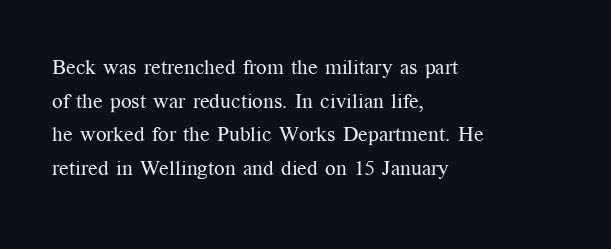
Q: Is the text bold? A: No.
Q: Is the text italic (slanted)? A: No, it is upright.
Q: Is the text underlined? A: No.
Q: How is the paragraph aligned? A: Left-aligned.
Q: Is the spacing between letters normal or unusually wide? A: Normal.
Q: Is the spacing between lines tight, normal or loose? A: Normal.
